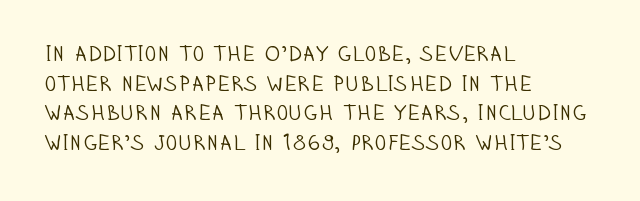
Unmarked baselines from the first word to the last. The designer left line spacing at the default. The rendering anchors every line to the left-hand side. The gaps between neighbouring characters are ordinary and unremarkable. The type sits square on the baseline with zero lean.
